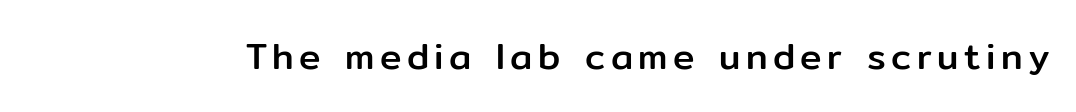
{"serif": "no", "italic": "no", "width": "normal", "stroke_contrast": "low", "x_height": "medium", "monospaced": "no", "underline": "no", "glyph_px": 36}
